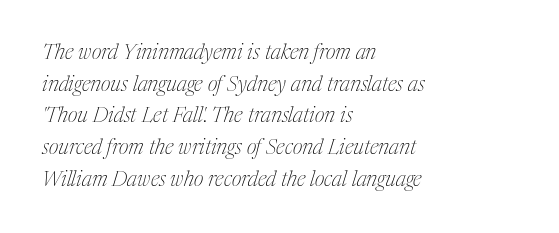
This reads as an unemphasized weight, regular at the heaviest. Underlining? Definitely not there. Horizontal alignment here is leftward, the default for most running prose. In terms of leading, this rendering sits right in the middle.
